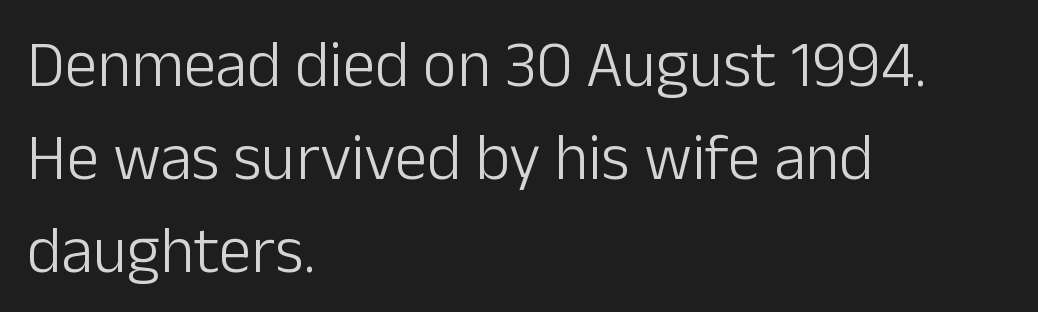
Q: Is the text bold? A: No.
Q: Is the text italic (slanted)? A: No, it is upright.
Q: Is the typeface a serif or a sans-serif typeface? A: Sans-serif.
Q: Is the text underlined? A: No.
Q: How is the paragraph aligned? A: Left-aligned.
Q: Is the spacing between letters normal or unusually wide? A: Normal.
Q: Is the spacing between lines tight, normal or loose? A: Normal.
Q: Width (condensed, normal, or wide)? A: Normal.
Q: Stroke contrast? A: Low.
Q: x-height? A: Medium.
Q: Monospaced? A: No.
